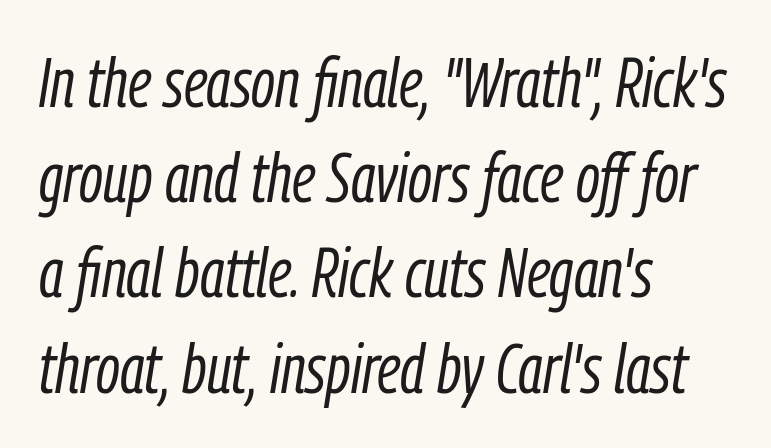
{"italic": "yes", "lean": "right", "slant_degrees": 9, "bold": "no", "weight": "light", "width": "condensed", "stroke_contrast": "low", "x_height": "medium", "monospaced": "no", "underline": "no", "align": "left", "line_spacing": "normal", "line_spacing_ratio": 1.36, "letter_spacing": "normal", "letter_spacing_em": 0.0, "glyph_px": 70}
